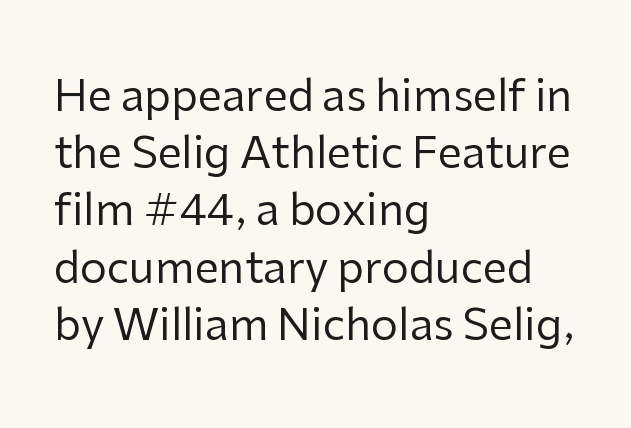
{"serif": "no", "italic": "no", "bold": "no", "weight": "regular", "width": "normal", "stroke_contrast": "low", "x_height": "medium", "monospaced": "no", "underline": "no", "align": "left", "line_spacing": "normal", "line_spacing_ratio": 1.33, "letter_spacing": "normal", "letter_spacing_em": 0.0, "glyph_px": 43}
